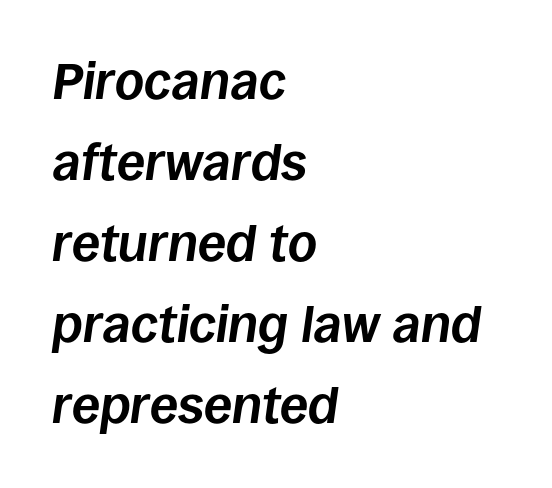
Looks like regular typesetting: each glyph gets only the width it needs. Weight: bold. Whoever set this chose a conventional vertical rhythm. In terms of letterspacing, this is plain default setting. Line beginnings align vertically; line endings do not. Underlining? Definitely not there.
